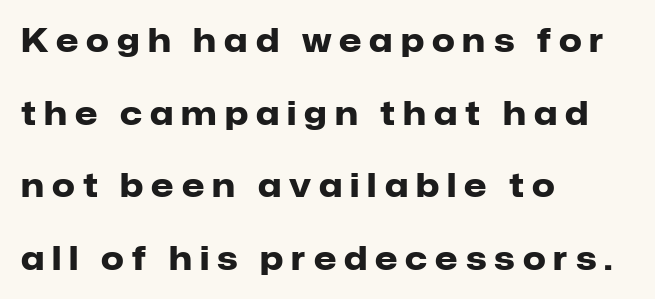
The passage shown stacks its lines with a broad gap. The type is letterspaced generously, with wide tracking. The space beneath each line is pristine and unruled. The sample has been set heavy, in full bold.
